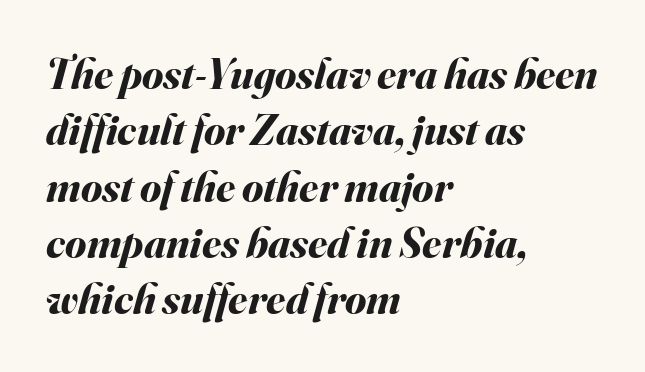
Q: Is the text bold? A: Yes.
Q: Is the text italic (slanted)? A: Yes, it leans right by about 16 degrees.
Q: Is the text underlined? A: No.
Q: How is the paragraph aligned? A: Left-aligned.
Q: Is the spacing between letters normal or unusually wide? A: Normal.
Q: Is the spacing between lines tight, normal or loose? A: Normal.
Q: Width (condensed, normal, or wide)? A: Normal.
Q: Stroke contrast? A: Medium.
Q: x-height? A: Small.
Q: Monospaced? A: No.
